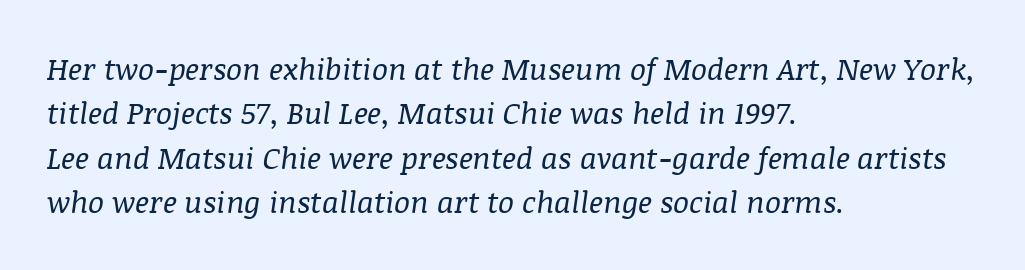
The image shows 30 px regular-weight serif type, italic (leaning right); set left-aligned, normal line spacing (1.48x), normal letter spacing, not underlined; medium stroke contrast and a large x-height.
